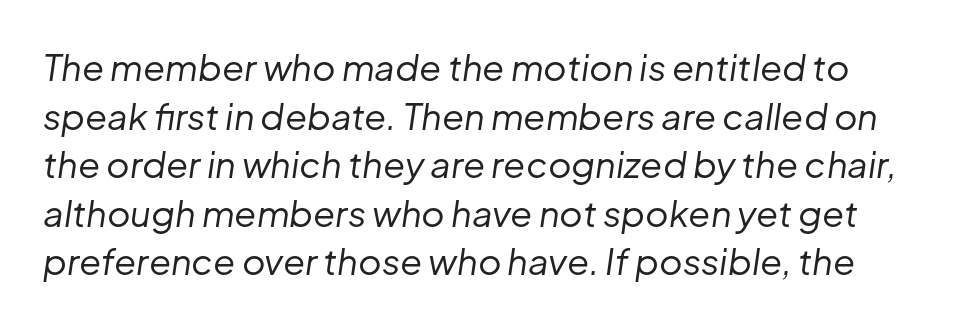
{"italic": "yes", "lean": "right", "slant_degrees": 8, "bold": "no", "weight": "regular", "width": "normal", "stroke_contrast": "low", "x_height": "medium", "monospaced": "no", "underline": "no", "line_spacing": "normal", "line_spacing_ratio": 1.35, "letter_spacing": "normal", "letter_spacing_em": 0.0, "glyph_px": 36}
